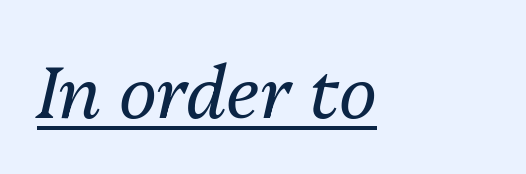
The image shows 72 px regular-weight type, italic (leaning right); set normal letter spacing, underlined; medium stroke contrast and a medium x-height.
